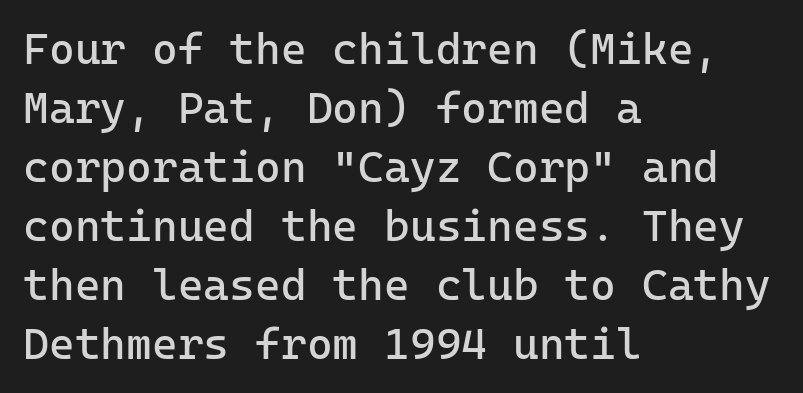
The characters display no serif detailing; their extremities are plain. When letters stand straight like this, we call the style roman or upright. This rendering uses left alignment, leaving the right contour irregular. Interline gaps are of average width in this sample.
